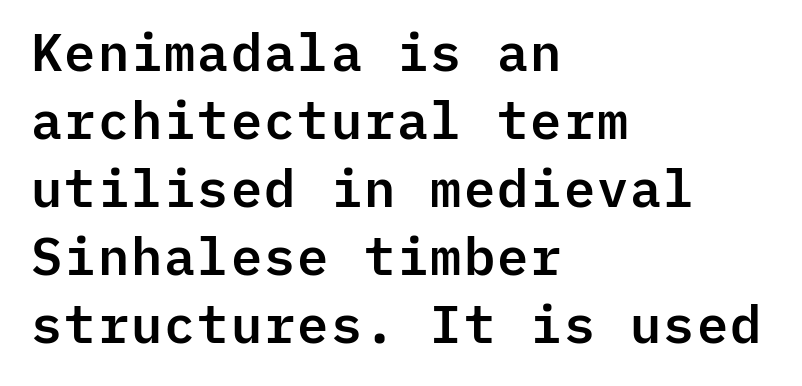
{"serif": "no", "italic": "no", "width": "normal", "stroke_contrast": "low", "x_height": "medium", "monospaced": "yes", "underline": "no", "align": "left", "line_spacing": "normal", "line_spacing_ratio": 1.31, "letter_spacing": "normal", "letter_spacing_em": 0.0, "glyph_px": 52}
